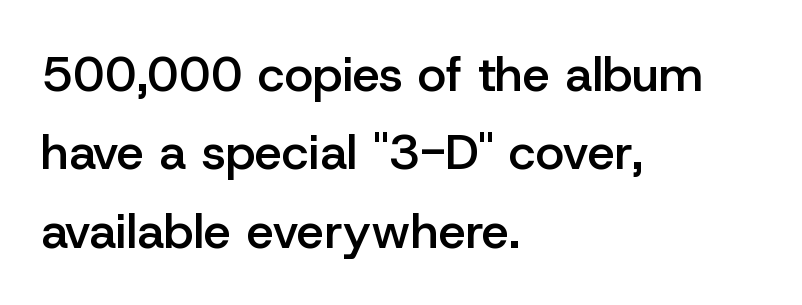
The image shows 49 px semibold sans-serif type, upright; set left-aligned, normal line spacing (1.6x), normal letter spacing, not underlined; low stroke contrast and a medium x-height.
